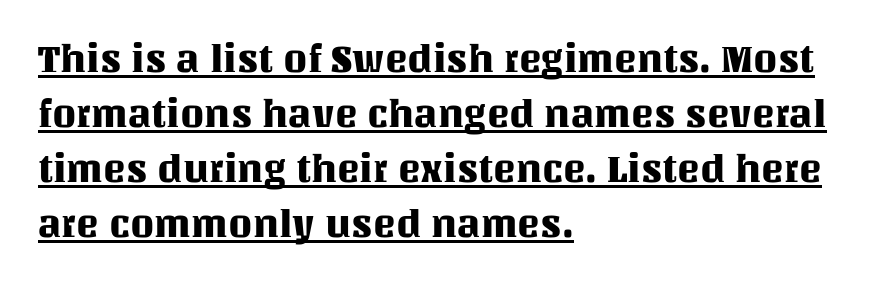
{"italic": "no", "width": "normal", "stroke_contrast": "medium", "x_height": "large", "monospaced": "no", "underline": "yes", "align": "left", "line_spacing": "normal", "line_spacing_ratio": 1.45, "letter_spacing": "normal", "letter_spacing_em": 0.0, "glyph_px": 38}
